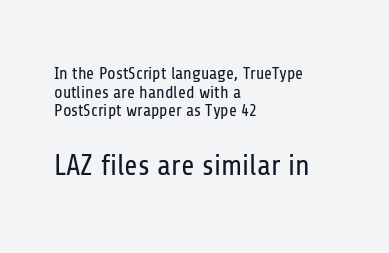
{"serif": "no", "italic": "no", "bold": "no", "weight": "regular", "width": "condensed", "stroke_contrast": "low", "x_height": "medium", "monospaced": "no", "underline": "no", "align": "left", "line_spacing": "tight", "line_spacing_ratio": 1.1, "letter_spacing": "normal", "letter_spacing_em": 0.0, "larger_block": "second", "size_ratio": 1.71, "glyph_px": 29}
